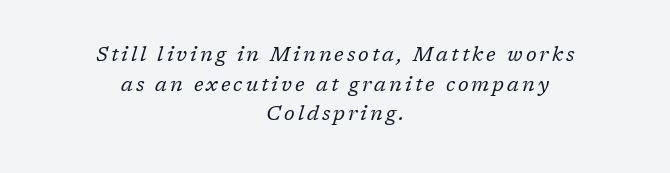
The image shows 20 px text type, italic (leaning right); set centered, normal line spacing (1.48x), not underlined.
